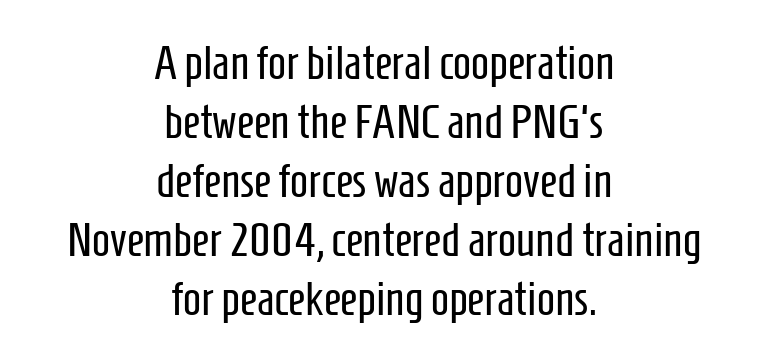
Q: Is the text bold? A: No.
Q: Is the text italic (slanted)? A: No, it is upright.
Q: Is the typeface a serif or a sans-serif typeface? A: Sans-serif.
Q: Is the text underlined? A: No.
Q: How is the paragraph aligned? A: Centered.
Q: Is the spacing between letters normal or unusually wide? A: Normal.
Q: Width (condensed, normal, or wide)? A: Condensed.
Q: Stroke contrast? A: Low.
Q: x-height? A: Medium.
Q: Monospaced? A: No.
